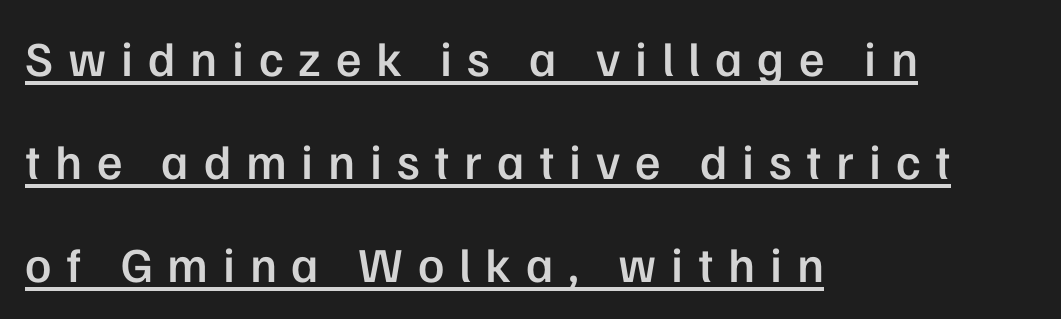
The image shows 49 px semibold sans-serif type, upright; set left-aligned, loose line spacing (2.1x), unusually wide letter spacing (+0.3 em), underlined; low stroke contrast and a medium x-height.
